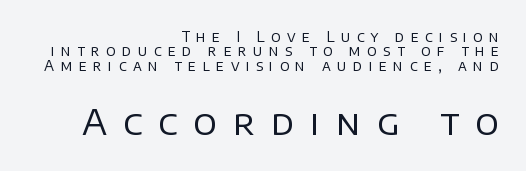
{"serif": "no", "italic": "no", "bold": "no", "weight": "regular", "width": "normal", "stroke_contrast": "low", "x_height": "large", "monospaced": "no", "underline": "no", "align": "right", "line_spacing": "tight", "line_spacing_ratio": 1.03, "letter_spacing": "wide", "letter_spacing_em": 0.46, "larger_block": "second", "size_ratio": 2.5, "glyph_px": 35}
